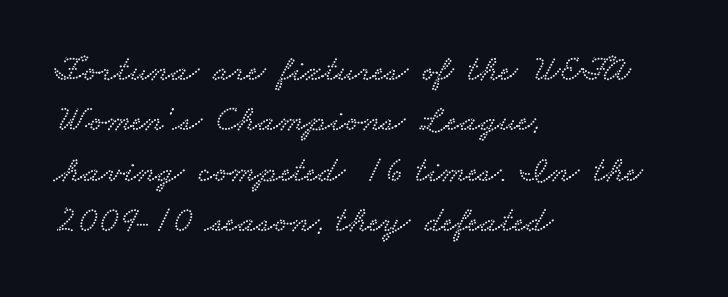
The image shows 37 px wide serif type; set left-aligned, normal line spacing (1.36x), normal letter spacing, not underlined; low stroke contrast and a small x-height.
